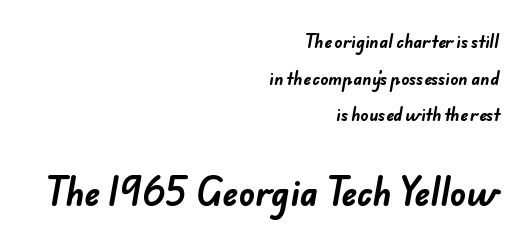
Q: Is the text bold? A: Yes.
Q: Is the typeface a serif or a sans-serif typeface? A: Sans-serif.
Q: Is the text underlined? A: No.
Q: How is the paragraph aligned? A: Right-aligned.
Q: Is the spacing between letters normal or unusually wide? A: Normal.
Q: Is the spacing between lines tight, normal or loose? A: Loose.
Q: Which block of text is set in a larger size, the first (top) or the second (bottom)? A: The second (bottom) one.
Q: Width (condensed, normal, or wide)? A: Normal.
Q: Stroke contrast? A: Low.
Q: x-height? A: Small.
Q: Monospaced? A: No.
